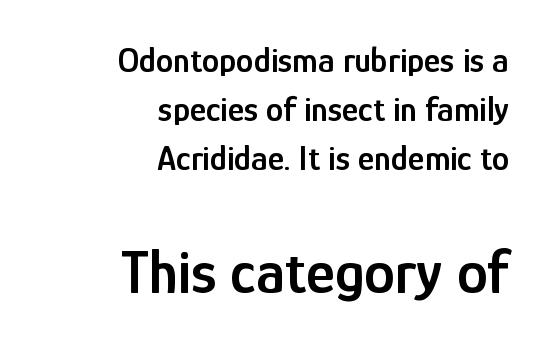
Each line ends at the same right margin while the left side varies. These lines are rendered in a variable-pitch font. Nope, no serifs anywhere on these letters. The specimen reads as upright at a glance. A fair bit of extra ink — the face is semibold, not bold.
